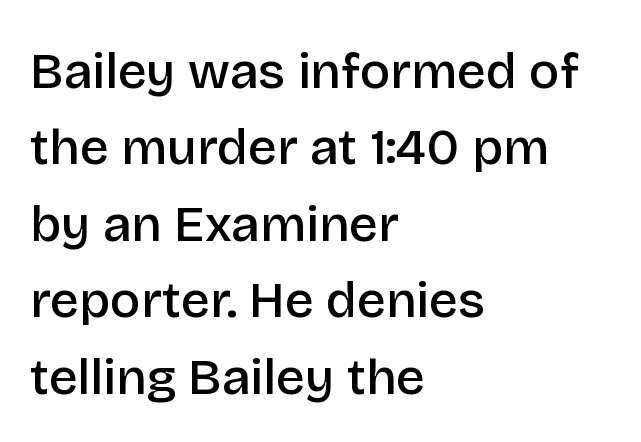
Q: Is the text bold? A: Semi-bold.
Q: Is the text italic (slanted)? A: No, it is upright.
Q: Is the typeface a serif or a sans-serif typeface? A: Sans-serif.
Q: Is the text underlined? A: No.
Q: How is the paragraph aligned? A: Left-aligned.
Q: Is the spacing between letters normal or unusually wide? A: Normal.
Q: Is the spacing between lines tight, normal or loose? A: Normal.
Q: Width (condensed, normal, or wide)? A: Normal.
Q: Stroke contrast? A: Low.
Q: x-height? A: Large.
Q: Monospaced? A: No.
